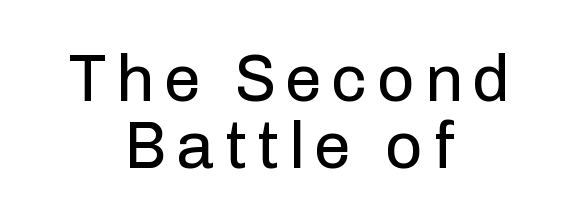
The image shows 67 px regular-weight sans-serif type, upright; set centered, tight line spacing (1.0x), not underlined; low stroke contrast and a medium x-height.
